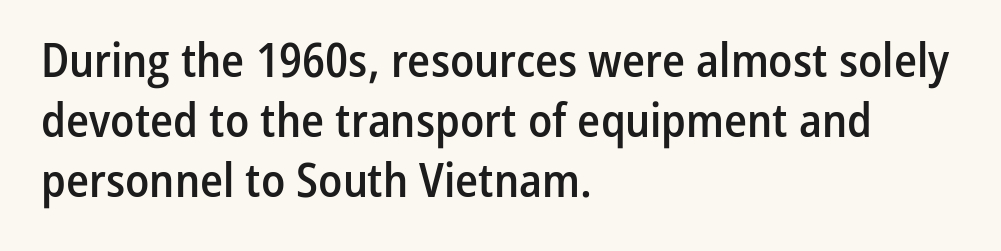
The image shows 47 px semibold, condensed sans-serif type, upright; set left-aligned, normal line spacing (1.28x), normal letter spacing, not underlined; low stroke contrast and a medium x-height.
